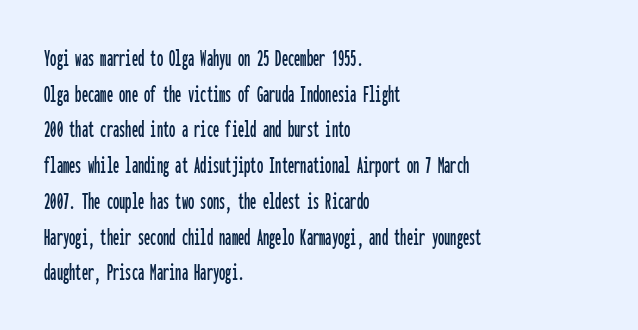
Q: Is the text italic (slanted)? A: No, it is upright.
Q: Is the text underlined? A: No.
Q: How is the paragraph aligned? A: Left-aligned.
Q: Is the spacing between letters normal or unusually wide? A: Normal.
Q: Is the spacing between lines tight, normal or loose? A: Normal.
